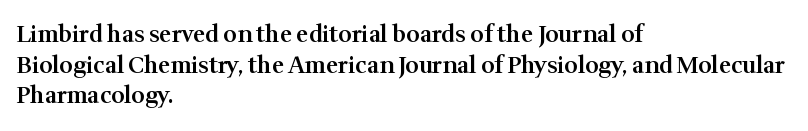
Is there any slant? The stems are plumb. The leading is moderate, giving the passage an even texture. A bit beefed up — I'd call it semibold rather than bold. No word sits above an underline. Characters follow at the spacing the type designer built in. Compared with a centered layout, this one pins lines to the left instead.
